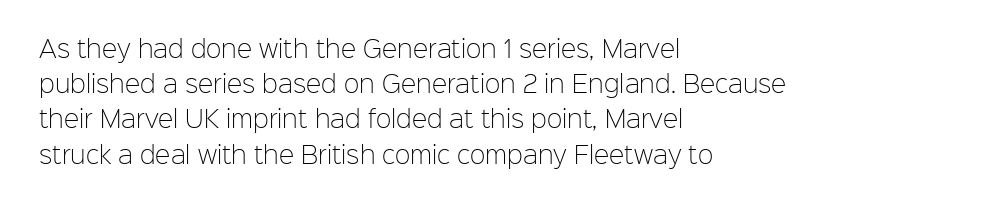
The image shows 23 px text type, upright; set left-aligned, normal line spacing (1.53x), normal letter spacing, not underlined.
